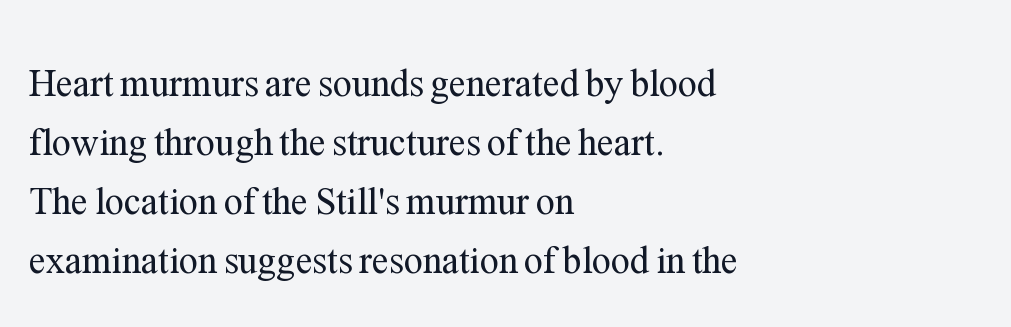
{"serif": "yes", "italic": "no", "bold": "no", "weight": "regular", "width": "normal", "stroke_contrast": "medium", "x_height": "medium", "monospaced": "no", "underline": "no", "align": "left", "line_spacing": "normal", "line_spacing_ratio": 1.55, "letter_spacing": "normal", "letter_spacing_em": 0.0, "glyph_px": 38}
